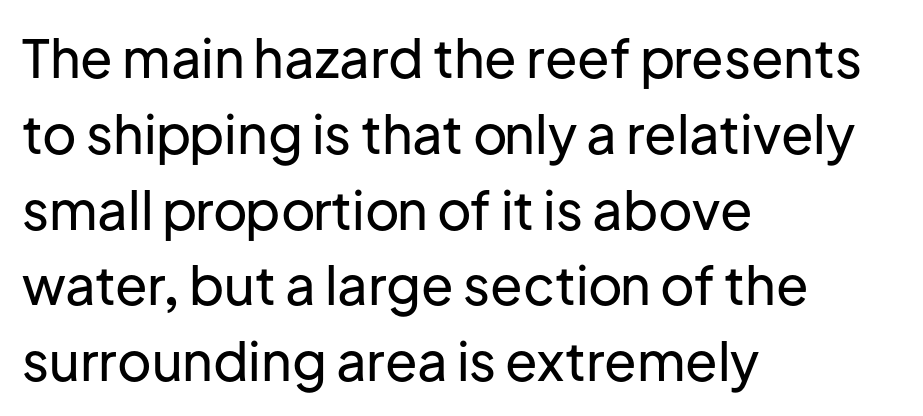
{"serif": "no", "italic": "no", "width": "normal", "stroke_contrast": "low", "x_height": "medium", "monospaced": "no", "underline": "no", "align": "left", "line_spacing": "normal", "line_spacing_ratio": 1.43, "letter_spacing": "normal", "letter_spacing_em": 0.0, "glyph_px": 53}
